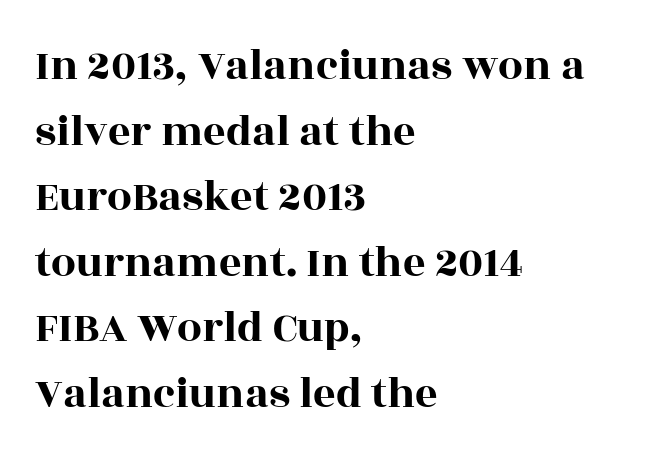
{"serif": "yes", "italic": "no", "width": "wide", "x_height": "large", "monospaced": "no", "underline": "no", "align": "left", "line_spacing": "normal", "line_spacing_ratio": 1.49, "letter_spacing": "normal", "letter_spacing_em": 0.0, "glyph_px": 44}
